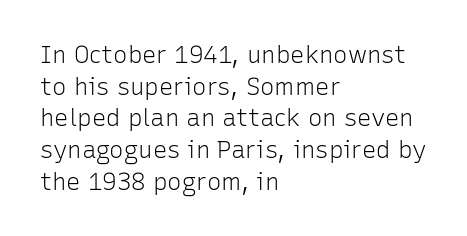
Leftover space on each line is placed entirely after the last word. The typesetting does not lean heavy: it is not bold. Honestly, the letter spacing is just normal — you wouldn't notice it. Underline: absent. If you drew a line through each stem, it would be perfectly vertical.
